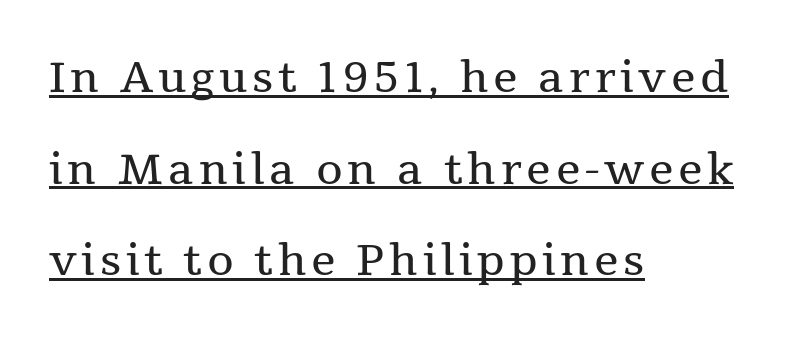
{"serif": "yes", "italic": "no", "bold": "no", "weight": "regular", "width": "normal", "stroke_contrast": "medium", "x_height": "medium", "monospaced": "no", "underline": "yes", "align": "left", "line_spacing": "loose", "line_spacing_ratio": 2.13, "glyph_px": 43}
